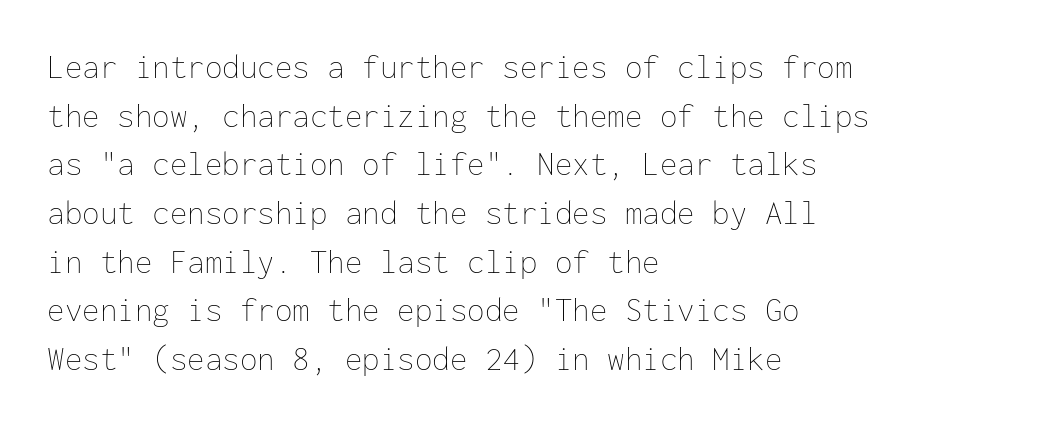
The image shows 35 px thin type, upright, monospaced; set left-aligned, normal line spacing (1.39x), normal letter spacing, not underlined; low stroke contrast and a medium x-height.
